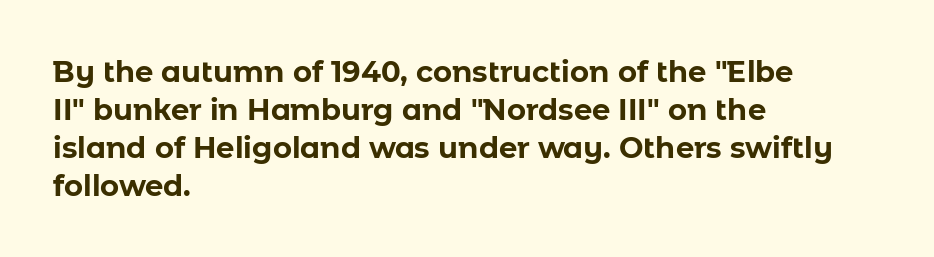
Alignment: flush left. Does extra space separate the letters? No, they use regular spacing. Varying glyph widths throughout — classic text-font behaviour. One glance says typical: line gaps are just what's usual. Descender tails drop into unmarked territory. It's the straight-up-and-down kind of type.
